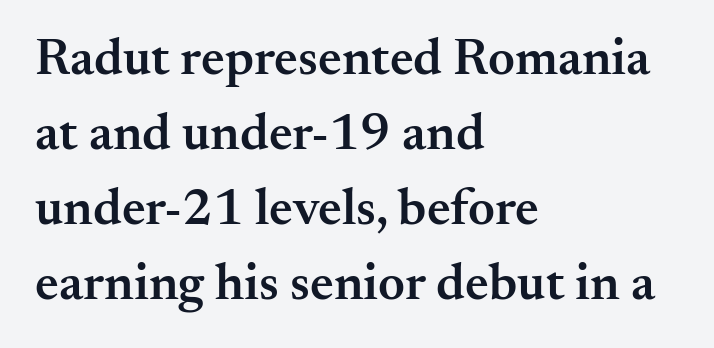
Note the varied advance widths — an 'i' is clearly narrower than an 'm'. Default kerning and tracking; the words read as compact shapes. Students, this is semibold: more ink than regular, less than bold. The characters display serif detailing at their extremities. Where is the straight margin? On the left.
